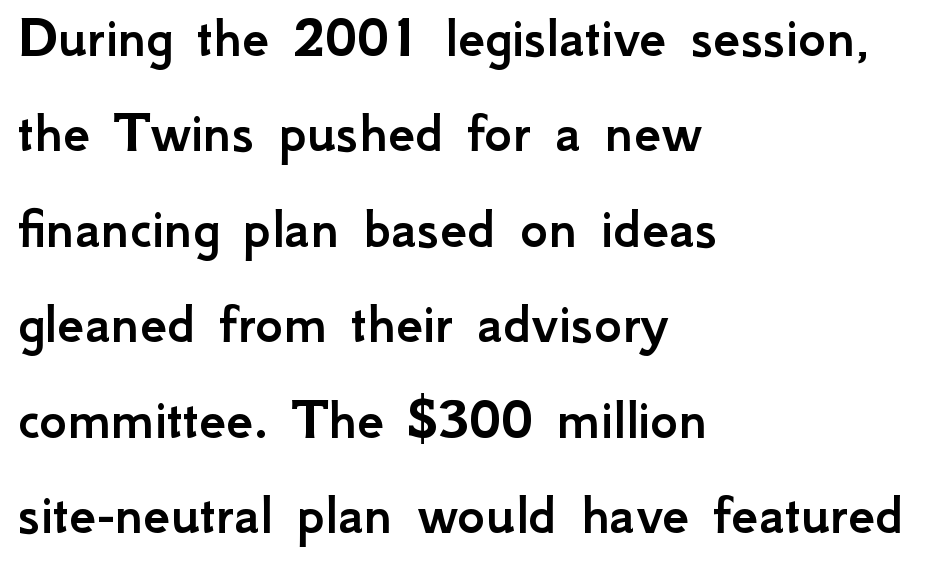
The image shows 60 px sans-serif type, upright; set left-aligned, normal line spacing (1.59x), normal letter spacing, not underlined; low stroke contrast and a small x-height.
